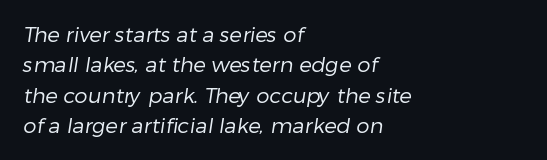
{"bold": "no", "underline": "no", "align": "left", "line_spacing": "normal", "line_spacing_ratio": 1.45, "letter_spacing": "normal", "letter_spacing_em": 0.0, "glyph_px": 21}
